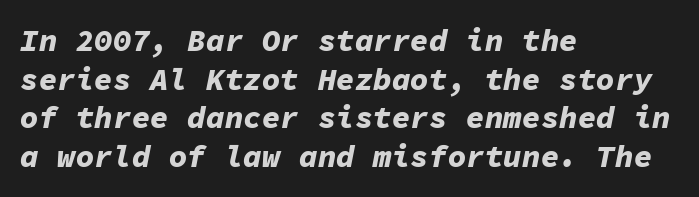
{"italic": "yes", "lean": "right", "slant_degrees": 11, "bold": "yes", "weight": "bold", "width": "normal", "stroke_contrast": "low", "x_height": "medium", "monospaced": "yes", "underline": "no", "align": "left", "line_spacing": "normal", "line_spacing_ratio": 1.25, "letter_spacing": "normal", "letter_spacing_em": 0.0, "glyph_px": 31}
